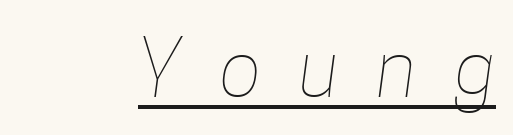
A flush-right, rag-left setting is used for this passage. Character widths vary here, with narrow letters taking less room than wide ones. Each word looks stretched out because of the extra space between its letters. Each stroke keeps to a modest, everyday thickness or less. Underline: present.
